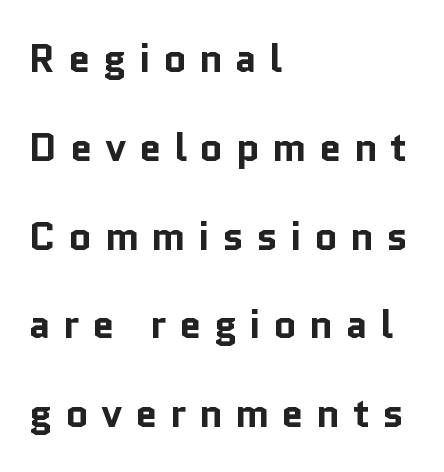
{"serif": "no", "italic": "no", "bold": "yes", "weight": "bold", "width": "normal", "stroke_contrast": "low", "x_height": "medium", "monospaced": "no", "underline": "no", "align": "left", "line_spacing": "loose", "line_spacing_ratio": 2.22, "letter_spacing": "wide", "letter_spacing_em": 0.31, "glyph_px": 40}
